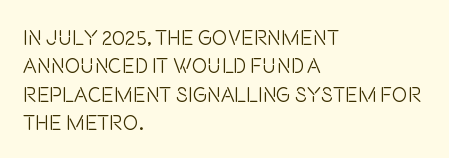
{"italic": "no", "bold": "no", "underline": "no", "align": "left", "line_spacing": "normal", "line_spacing_ratio": 1.35, "letter_spacing": "normal", "letter_spacing_em": 0.0, "glyph_px": 21}
